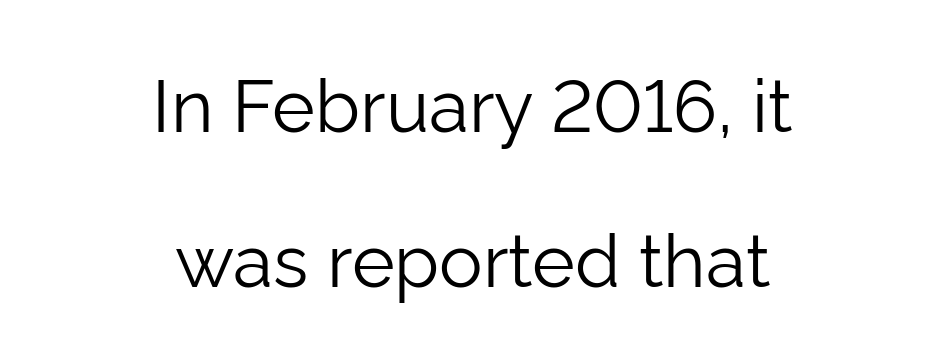
The image shows 73 px light sans-serif type, upright; set centered, loose line spacing (2.13x), normal letter spacing, not underlined; low stroke contrast and a medium x-height.
